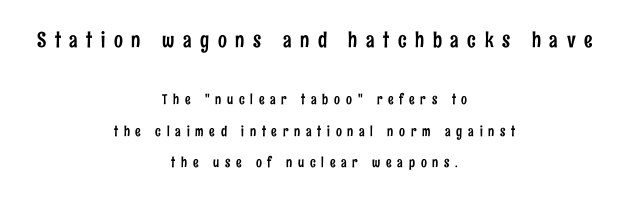
The image shows 21 px text type, upright; set centered, loose line spacing (2.25x), unusually wide letter spacing (+0.41 em), not underlined; the first (top) block is 1.5x larger.
